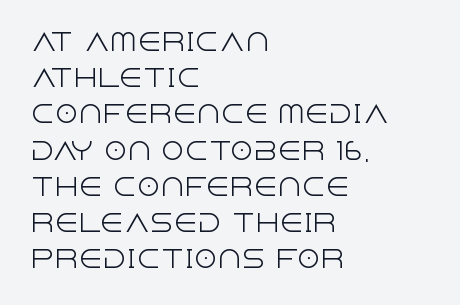
{"italic": "no", "bold": "no", "underline": "no", "align": "left", "line_spacing": "normal", "line_spacing_ratio": 1.51, "letter_spacing": "normal", "letter_spacing_em": 0.0, "glyph_px": 24}
